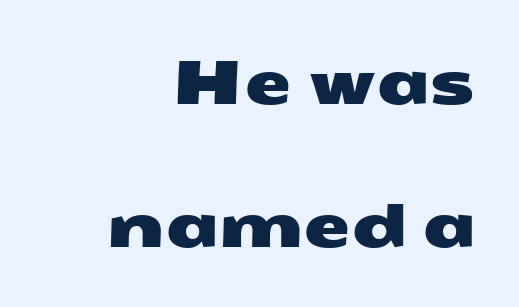
Q: Is the typeface a serif or a sans-serif typeface? A: Sans-serif.
Q: Is the text underlined? A: No.
Q: Is the spacing between letters normal or unusually wide? A: Normal.
Q: Is the spacing between lines tight, normal or loose? A: Loose.
Q: Width (condensed, normal, or wide)? A: Wide.
Q: Stroke contrast? A: Medium.
Q: x-height? A: Medium.
Q: Monospaced? A: No.
